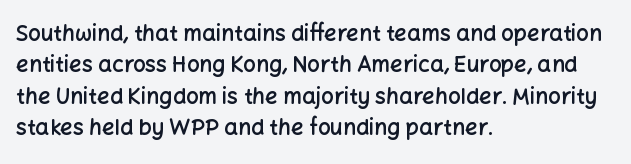
{"italic": "no", "bold": "semi", "underline": "no", "align": "left", "line_spacing": "normal", "line_spacing_ratio": 1.43, "letter_spacing": "normal", "letter_spacing_em": 0.0, "glyph_px": 22}
